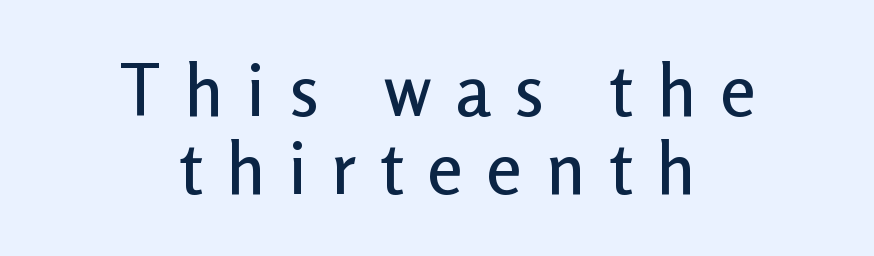
{"serif": "no", "italic": "no", "width": "normal", "stroke_contrast": "low", "x_height": "medium", "monospaced": "no", "underline": "no", "align": "center", "line_spacing": "tight", "line_spacing_ratio": 1.08, "letter_spacing": "wide", "letter_spacing_em": 0.33, "glyph_px": 72}
